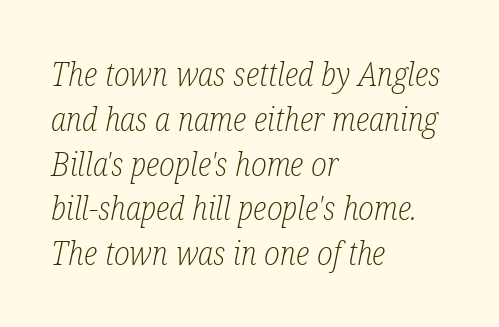
These glyphs show unthickened strokes, regular width or finer. Classification — serif. Do the characters align in a grid? No, the font is proportional. Slant detected: the letters are inclined.
